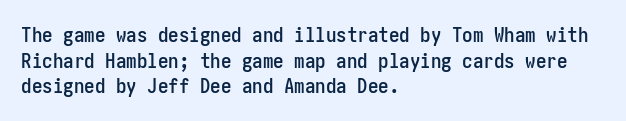
Q: Is the text italic (slanted)? A: No, it is upright.
Q: Is the text underlined? A: No.
Q: How is the paragraph aligned? A: Left-aligned.
Q: Is the spacing between letters normal or unusually wide? A: Normal.
